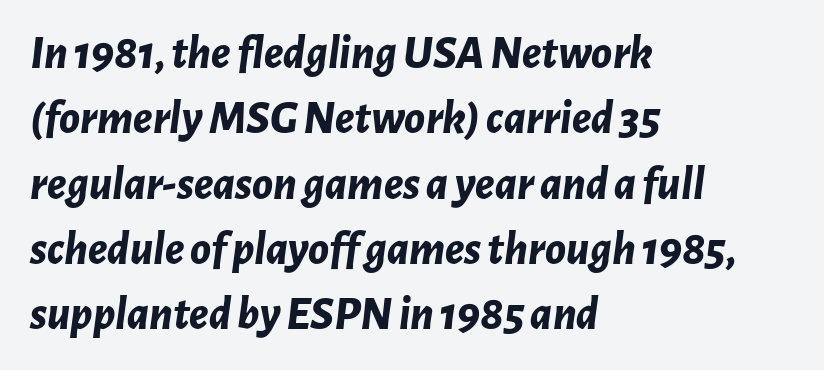
Q: Is the text bold? A: Yes.
Q: Is the text italic (slanted)? A: Yes, it leans right by about 7 degrees.
Q: Is the text underlined? A: No.
Q: How is the paragraph aligned? A: Left-aligned.
Q: Is the spacing between letters normal or unusually wide? A: Normal.
Q: Is the spacing between lines tight, normal or loose? A: Normal.
Q: Width (condensed, normal, or wide)? A: Normal.
Q: Stroke contrast? A: Low.
Q: x-height? A: Medium.
Q: Monospaced? A: No.
